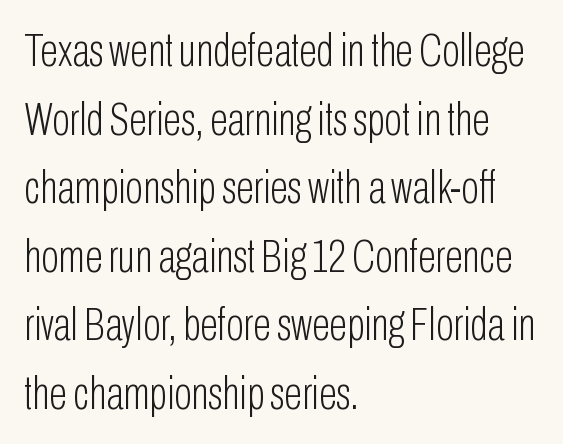
Q: Is the text bold? A: No.
Q: Is the text italic (slanted)? A: No, it is upright.
Q: Is the typeface a serif or a sans-serif typeface? A: Sans-serif.
Q: Is the text underlined? A: No.
Q: How is the paragraph aligned? A: Left-aligned.
Q: Is the spacing between letters normal or unusually wide? A: Normal.
Q: Is the spacing between lines tight, normal or loose? A: Normal.
Q: Width (condensed, normal, or wide)? A: Condensed.
Q: Stroke contrast? A: Low.
Q: x-height? A: Medium.
Q: Monospaced? A: No.
